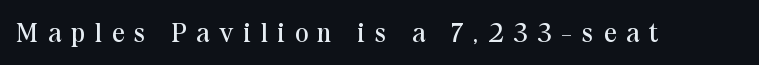
The image shows 27 px text type, upright; set unusually wide letter spacing (+0.38 em), not underlined.
